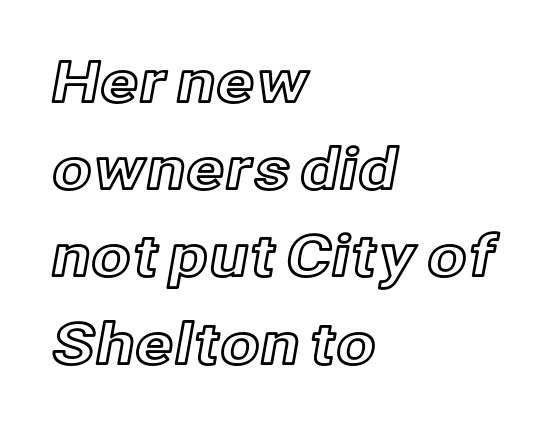
Q: Is the text italic (slanted)? A: Yes.
Q: Is the text underlined? A: No.
Q: How is the paragraph aligned? A: Left-aligned.
Q: Is the spacing between letters normal or unusually wide? A: Normal.
Q: Is the spacing between lines tight, normal or loose? A: Normal.
Q: Width (condensed, normal, or wide)? A: Normal.
Q: x-height? A: Medium.
Q: Monospaced? A: No.
